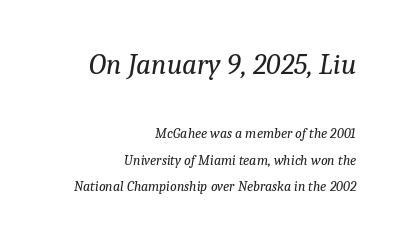
Q: Is the text bold? A: No.
Q: Is the text italic (slanted)? A: Yes, it leans right by about 9 degrees.
Q: Is the typeface a serif or a sans-serif typeface? A: Serif.
Q: Is the text underlined? A: No.
Q: How is the paragraph aligned? A: Right-aligned.
Q: Is the spacing between letters normal or unusually wide? A: Normal.
Q: Is the spacing between lines tight, normal or loose? A: Loose.
Q: Which block of text is set in a larger size, the first (top) or the second (bottom)? A: The first (top) one.
Q: Width (condensed, normal, or wide)? A: Normal.
Q: Stroke contrast? A: Low.
Q: x-height? A: Medium.
Q: Monospaced? A: No.
